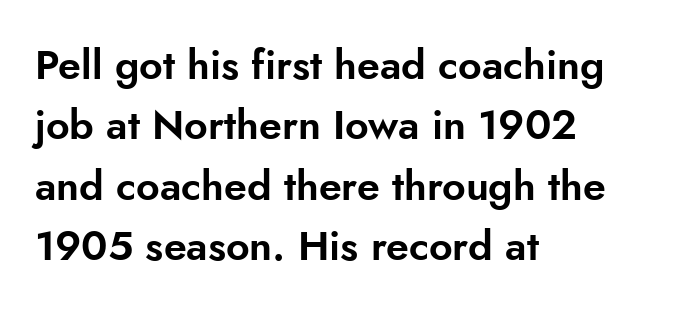
The image shows 41 px sans-serif type, upright; set left-aligned, normal line spacing (1.47x), normal letter spacing, not underlined; low stroke contrast and a small x-height.
